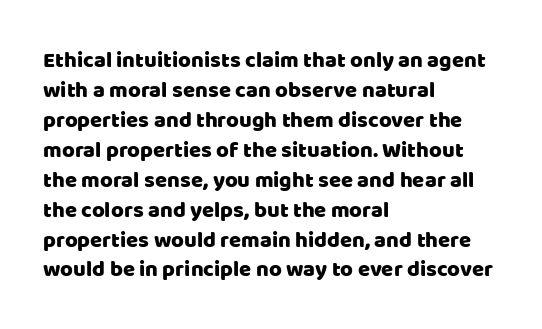
Q: Is the text italic (slanted)? A: No, it is upright.
Q: Is the text underlined? A: No.
Q: How is the paragraph aligned? A: Left-aligned.
Q: Is the spacing between letters normal or unusually wide? A: Normal.
Q: Is the spacing between lines tight, normal or loose? A: Normal.
